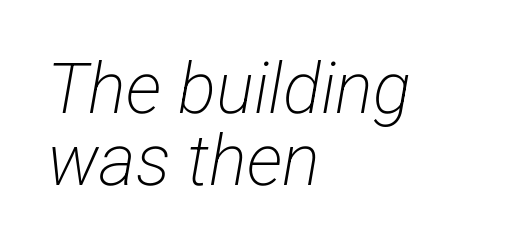
Q: Is the text bold? A: No.
Q: Is the typeface a serif or a sans-serif typeface? A: Sans-serif.
Q: Is the text underlined? A: No.
Q: How is the paragraph aligned? A: Left-aligned.
Q: Is the spacing between letters normal or unusually wide? A: Normal.
Q: Is the spacing between lines tight, normal or loose? A: Tight.
Q: Width (condensed, normal, or wide)? A: Condensed.
Q: Stroke contrast? A: Low.
Q: x-height? A: Medium.
Q: Monospaced? A: No.
